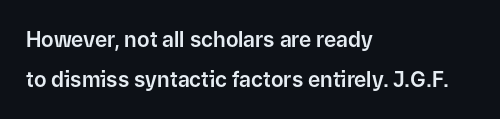
{"italic": "no", "underline": "no", "align": "left", "line_spacing_ratio": 1.89, "letter_spacing": "normal", "letter_spacing_em": 0.0, "glyph_px": 21}
